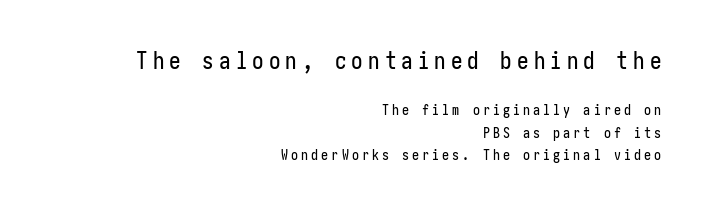
The image shows 23 px text type, upright; set right-aligned, normal line spacing (1.6x), unusually wide letter spacing (+0.22 em), not underlined; the first (top) block is 1.64x larger.
